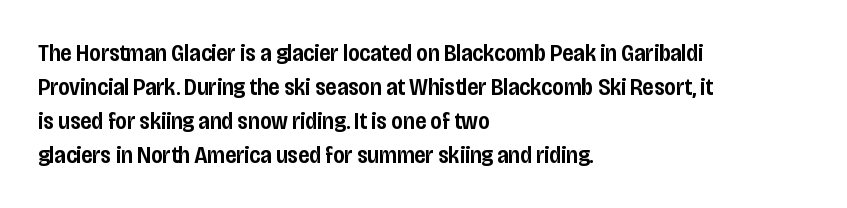
{"italic": "no", "bold": "semi", "underline": "no", "align": "left", "line_spacing": "normal", "line_spacing_ratio": 1.41, "letter_spacing": "normal", "letter_spacing_em": 0.0, "glyph_px": 24}
